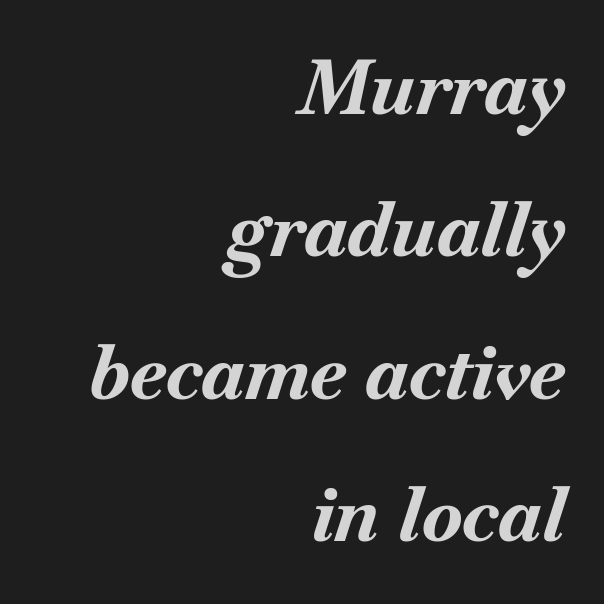
Quick note: interline space is abundant. Typesetter's note: full bold, strokes at maximum text heaviness. This rendering leaves character spacing at its baseline value. Characters are canted at an angle relative to the baseline's perpendicular. Teacher's note: observe the even right margin — that is flush-right alignment.
